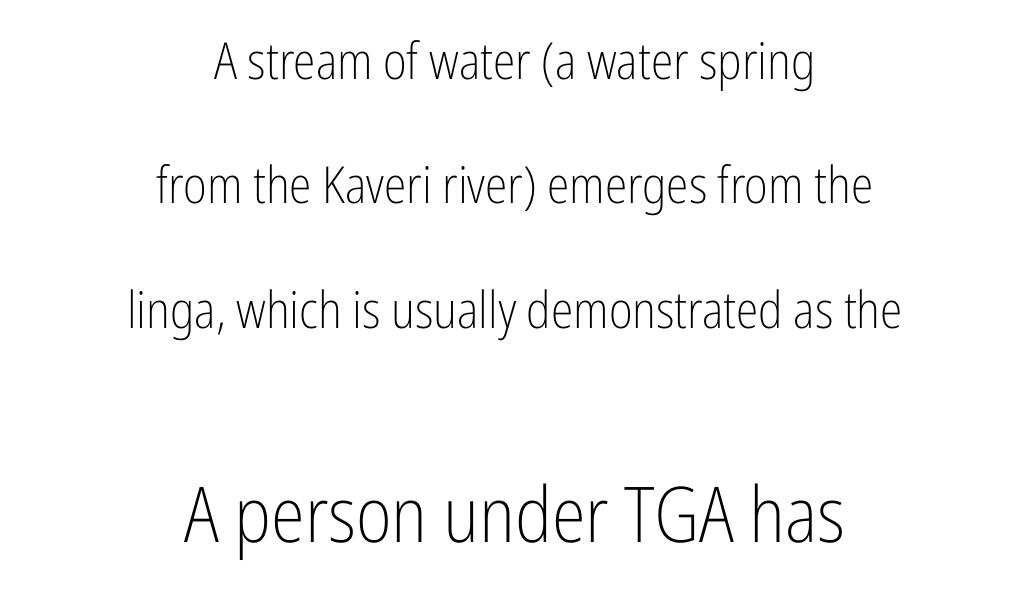
The image shows 77 px light, condensed sans-serif type, upright; set centered, loose line spacing (2.44x), normal letter spacing, not underlined; the second (bottom) block is 1.51x larger; low stroke contrast and a medium x-height.
